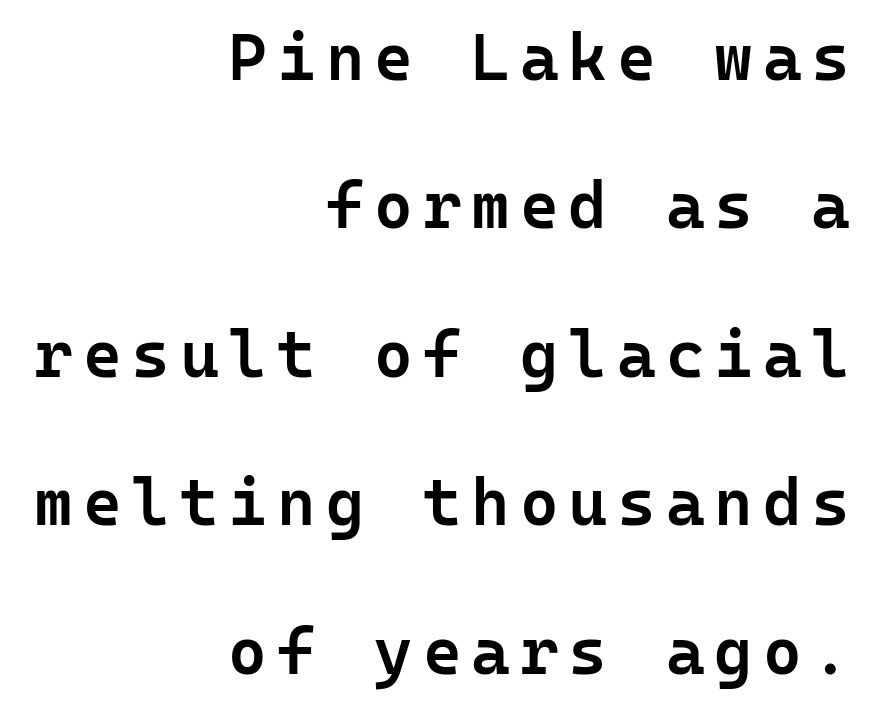
The image shows 66 px semibold sans-serif type, upright, monospaced; set right-aligned, loose line spacing (2.25x), not underlined; low stroke contrast and a medium x-height.
